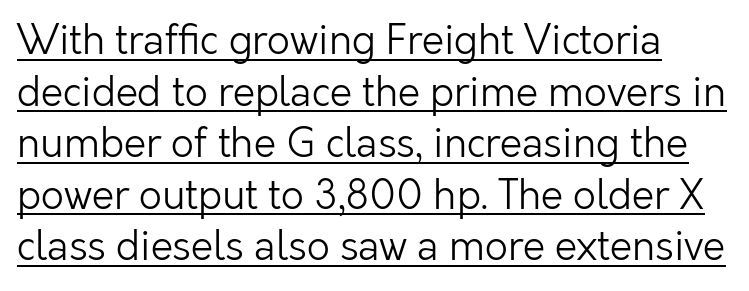
The image shows 40 px light sans-serif type, upright; set normal line spacing (1.29x), normal letter spacing, underlined; low stroke contrast and a medium x-height.
